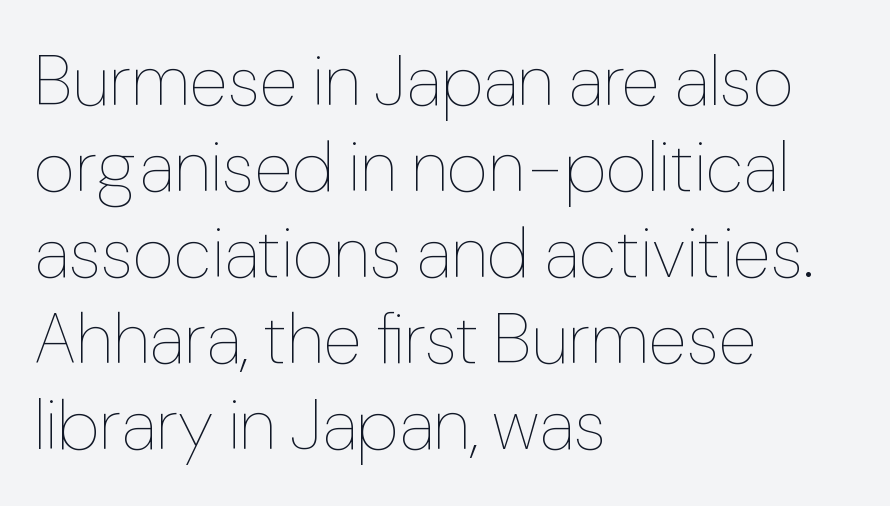
The image shows 71 px thin type, upright; set left-aligned, line spacing 1.21x, normal letter spacing, not underlined; low stroke contrast and a medium x-height.
